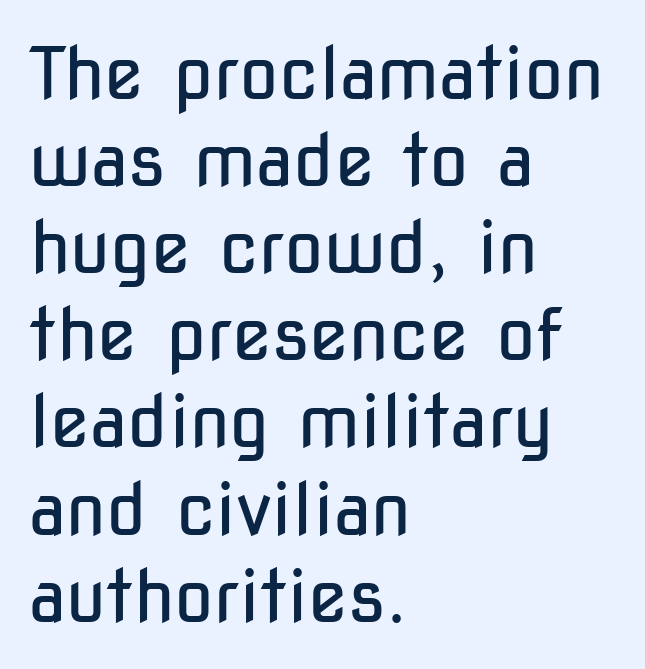
{"serif": "no", "italic": "no", "bold": "no", "weight": "regular", "width": "condensed", "stroke_contrast": "low", "x_height": "medium", "monospaced": "no", "underline": "no", "align": "left", "line_spacing_ratio": 1.21, "letter_spacing": "normal", "letter_spacing_em": 0.0, "glyph_px": 72}
